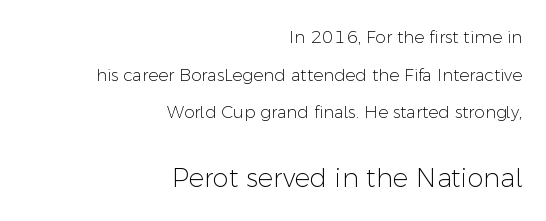
Q: Is the text bold? A: No.
Q: Is the text italic (slanted)? A: No, it is upright.
Q: Is the text underlined? A: No.
Q: How is the paragraph aligned? A: Right-aligned.
Q: Is the spacing between letters normal or unusually wide? A: Normal.
Q: Is the spacing between lines tight, normal or loose? A: Loose.
Q: Which block of text is set in a larger size, the first (top) or the second (bottom)? A: The second (bottom) one.
